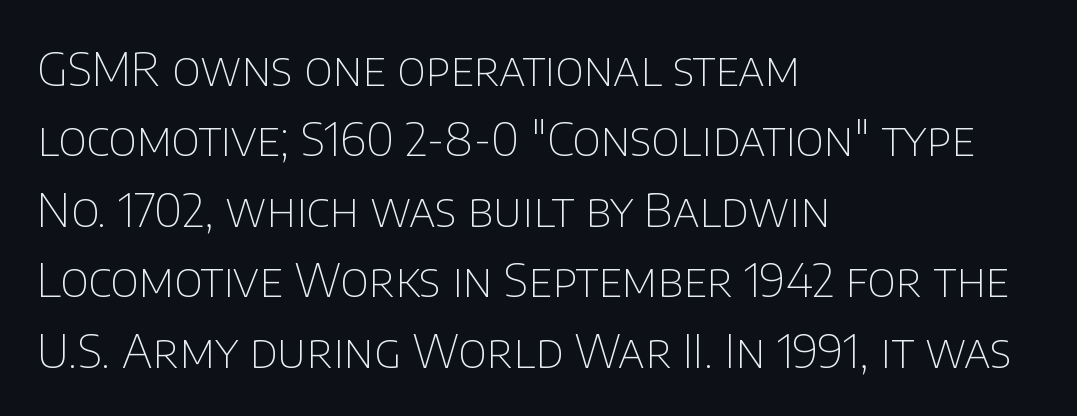
Left-aligned paragraph, ragged on the right. Nothing heavy about these letters — not bold at all. This rendering employs a face without finishing strokes, i.e., a sans-serif. The lettering holds an erect, upright posture throughout. Words appear dense and cohesive because spacing is normal.
